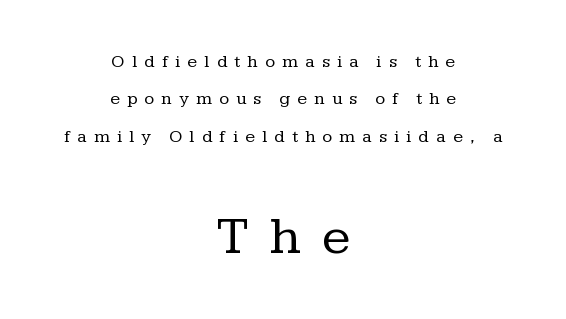
Q: Is the text bold? A: No.
Q: Is the text italic (slanted)? A: No, it is upright.
Q: Is the typeface a serif or a sans-serif typeface? A: Serif.
Q: Is the text underlined? A: No.
Q: How is the paragraph aligned? A: Centered.
Q: Is the spacing between letters normal or unusually wide? A: Unusually wide.
Q: Is the spacing between lines tight, normal or loose? A: Loose.
Q: Which block of text is set in a larger size, the first (top) or the second (bottom)? A: The second (bottom) one.
Q: Width (condensed, normal, or wide)? A: Normal.
Q: Stroke contrast? A: Low.
Q: x-height? A: Medium.
Q: Monospaced? A: No.
